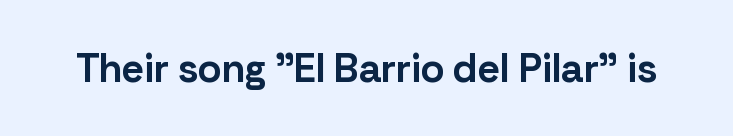
Q: Is the text bold? A: Yes.
Q: Is the text italic (slanted)? A: No, it is upright.
Q: Is the typeface a serif or a sans-serif typeface? A: Sans-serif.
Q: Is the text underlined? A: No.
Q: Is the spacing between letters normal or unusually wide? A: Normal.
Q: Width (condensed, normal, or wide)? A: Normal.
Q: Stroke contrast? A: Low.
Q: x-height? A: Medium.
Q: Monospaced? A: No.
